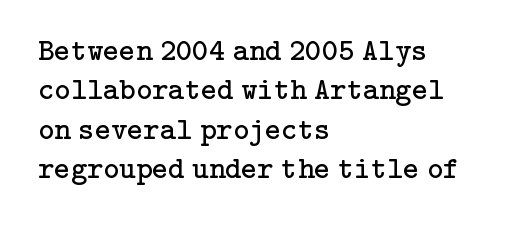
The image shows 31 px regular-weight serif type, upright; set left-aligned, normal line spacing (1.27x), normal letter spacing, not underlined; low stroke contrast and a medium x-height.
